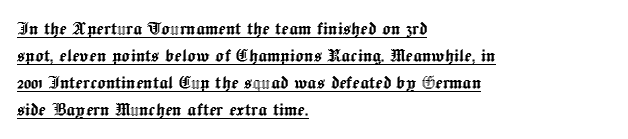
The image shows 22 px text type, upright; set left-aligned, line spacing 1.23x, normal letter spacing, underlined.
